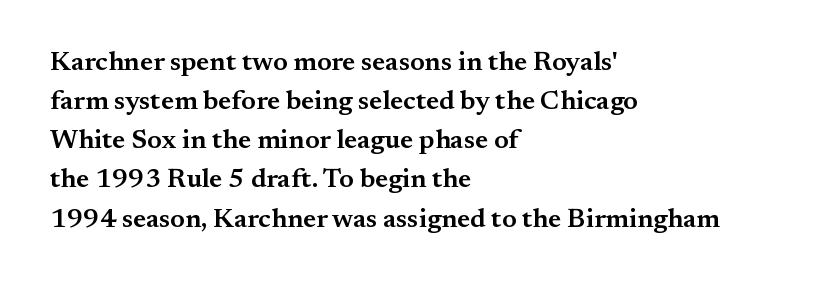
The image shows 27 px text type, upright; set left-aligned, normal line spacing (1.45x), normal letter spacing, not underlined.
